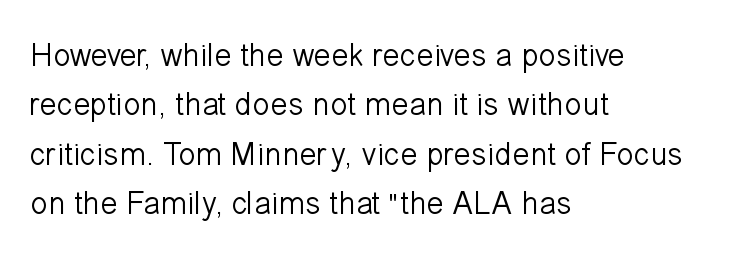
The image shows 32 px light sans-serif type, upright; set left-aligned, normal line spacing (1.54x), normal letter spacing, not underlined; low stroke contrast and a medium x-height.
